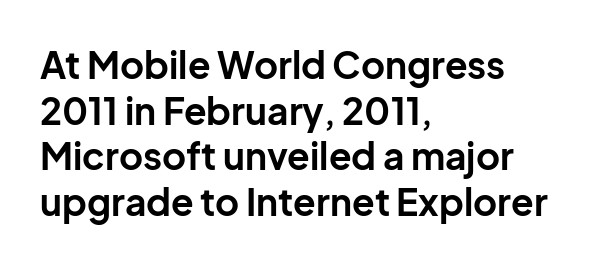
Quick note: underline off. Students, this is bold: see how much ink each stroke carries. These lines are rendered in a variable-pitch font. The letters stand straight up with perfectly vertical stems. This rendering employs a face without finishing strokes, i.e., a sans-serif.
